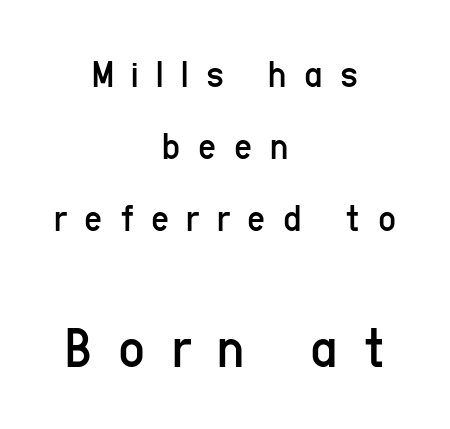
{"serif": "no", "italic": "no", "bold": "no", "weight": "regular", "width": "condensed", "stroke_contrast": "low", "x_height": "medium", "monospaced": "no", "underline": "no", "align": "center", "line_spacing_ratio": 1.84, "letter_spacing": "wide", "letter_spacing_em": 0.45, "larger_block": "second", "size_ratio": 1.49, "glyph_px": 58}
